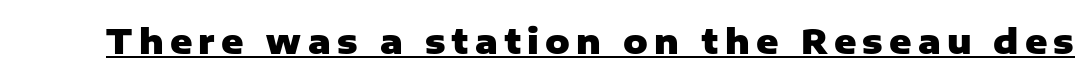
The image shows 34 px heavy sans-serif type, upright; set underlined; low stroke contrast and a medium x-height.
